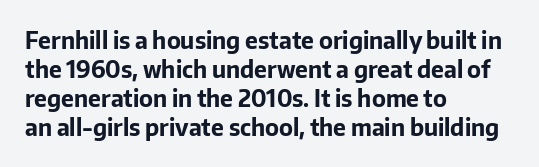
The image shows 23 px bold type, upright; set left-aligned, normal line spacing (1.26x), normal letter spacing, not underlined.
